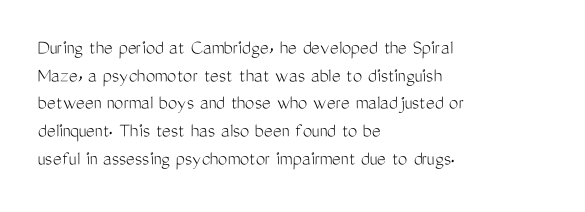
Q: Is the text bold? A: No.
Q: Is the text italic (slanted)? A: No, it is upright.
Q: Is the text underlined? A: No.
Q: How is the paragraph aligned? A: Left-aligned.
Q: Is the spacing between letters normal or unusually wide? A: Normal.
Q: Is the spacing between lines tight, normal or loose? A: Normal.
